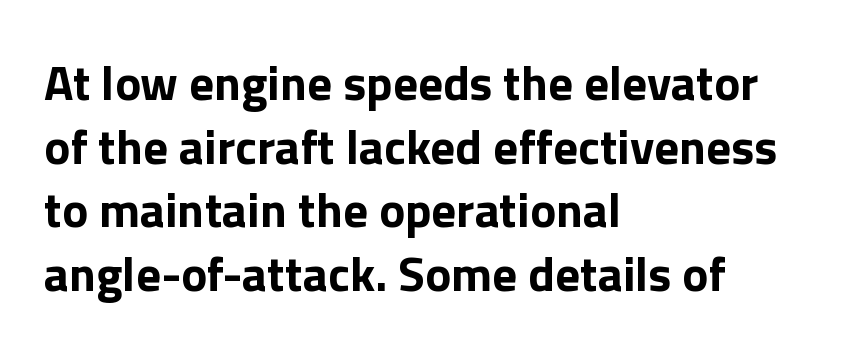
The image shows 49 px bold sans-serif type, upright; set left-aligned, normal line spacing (1.3x), normal letter spacing, not underlined; low stroke contrast and a medium x-height.
